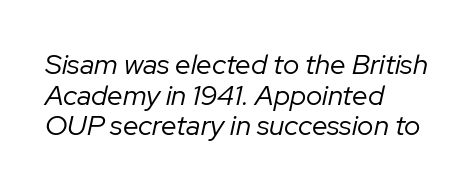
{"italic": "yes", "lean": "right", "slant_degrees": 12, "bold": "no", "weight": "regular", "width": "normal", "stroke_contrast": "low", "x_height": "medium", "monospaced": "no", "underline": "no", "align": "left", "line_spacing": "tight", "line_spacing_ratio": 1.09, "letter_spacing": "normal", "letter_spacing_em": 0.0, "glyph_px": 28}
